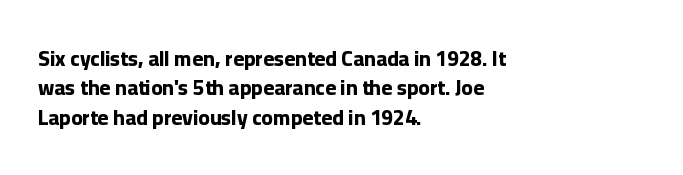
{"italic": "no", "bold": "yes", "underline": "no", "align": "left", "line_spacing": "normal", "line_spacing_ratio": 1.4, "letter_spacing": "normal", "letter_spacing_em": 0.0, "glyph_px": 21}
